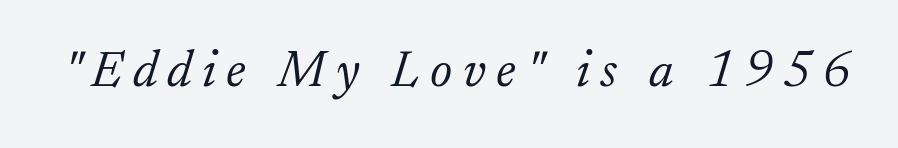
The image shows 51 px light serif type, italic (leaning right); set unusually wide letter spacing (+0.2 em), not underlined; low stroke contrast and a small x-height.
